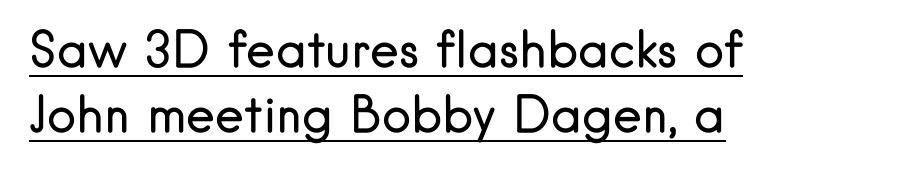
No chunkiness to these letters — they're not bold. What kind of face is this? One without serifs — a sans. Posture: straight, roman, zero tilt. Students, observe the line beneath the letters — that is underlining.
